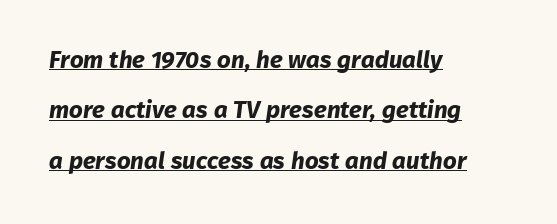
The image shows 24 px bold type; set left-aligned, loose line spacing (2.1x), normal letter spacing, underlined.
